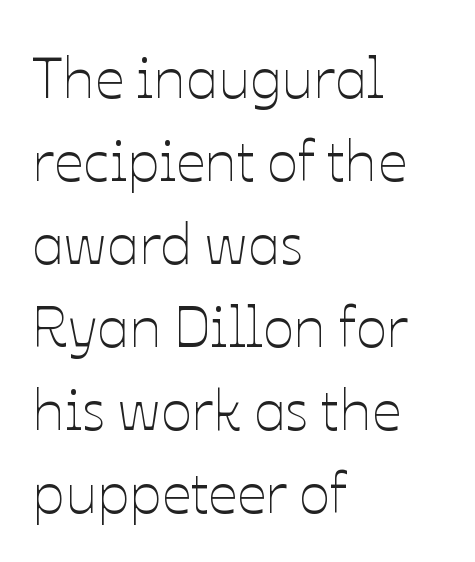
{"italic": "no", "bold": "no", "weight": "thin", "width": "normal", "stroke_contrast": "low", "x_height": "medium", "monospaced": "no", "underline": "no", "align": "left", "line_spacing": "normal", "line_spacing_ratio": 1.43, "letter_spacing": "normal", "letter_spacing_em": 0.0, "glyph_px": 58}
